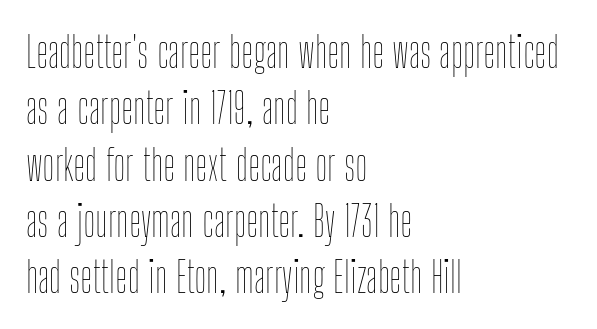
The image shows 42 px thin, condensed type, upright; set left-aligned, normal line spacing (1.34x), normal letter spacing, not underlined; low stroke contrast and a medium x-height.
